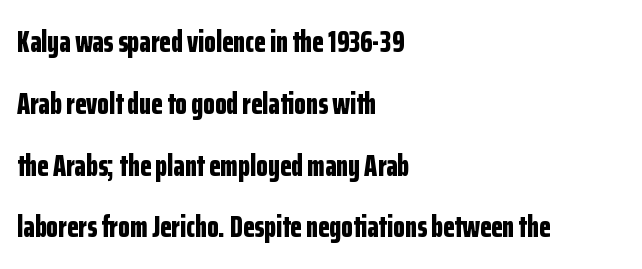
The image shows 30 px bold, condensed sans-serif type, upright; set left-aligned, loose line spacing (2.06x), normal letter spacing, not underlined; low stroke contrast and a medium x-height.
